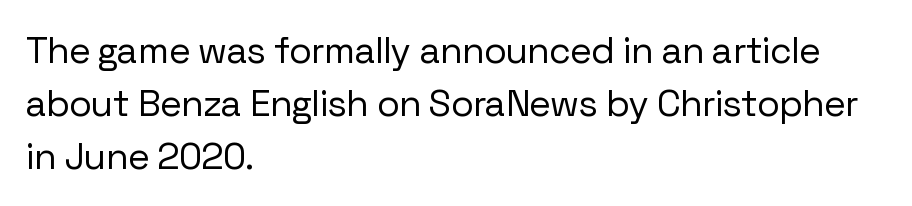
Regular leading. Stroke thickness stays within the range of a standard reading face or lighter. The passage is arranged the way most books set body copy — flush left. The rendering uses natural spacing where letterforms have individual widths. The face used here is a sans, in the tradition of grotesques and geometrics.
